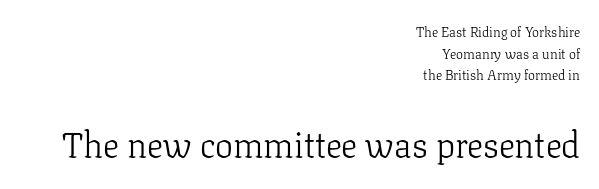
The image shows 36 px light serif type, upright; set right-aligned, normal line spacing (1.54x), normal letter spacing, not underlined; the second (bottom) block is 2.57x larger; low stroke contrast and a medium x-height.
